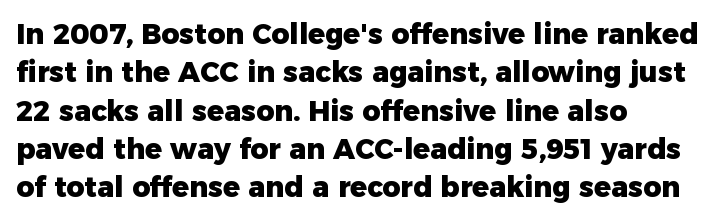
Q: Is the text bold? A: Yes.
Q: Is the text italic (slanted)? A: No, it is upright.
Q: Is the typeface a serif or a sans-serif typeface? A: Sans-serif.
Q: Is the text underlined? A: No.
Q: How is the paragraph aligned? A: Left-aligned.
Q: Is the spacing between letters normal or unusually wide? A: Normal.
Q: Is the spacing between lines tight, normal or loose? A: Normal.
Q: Width (condensed, normal, or wide)? A: Normal.
Q: Stroke contrast? A: Low.
Q: x-height? A: Medium.
Q: Monospaced? A: No.
